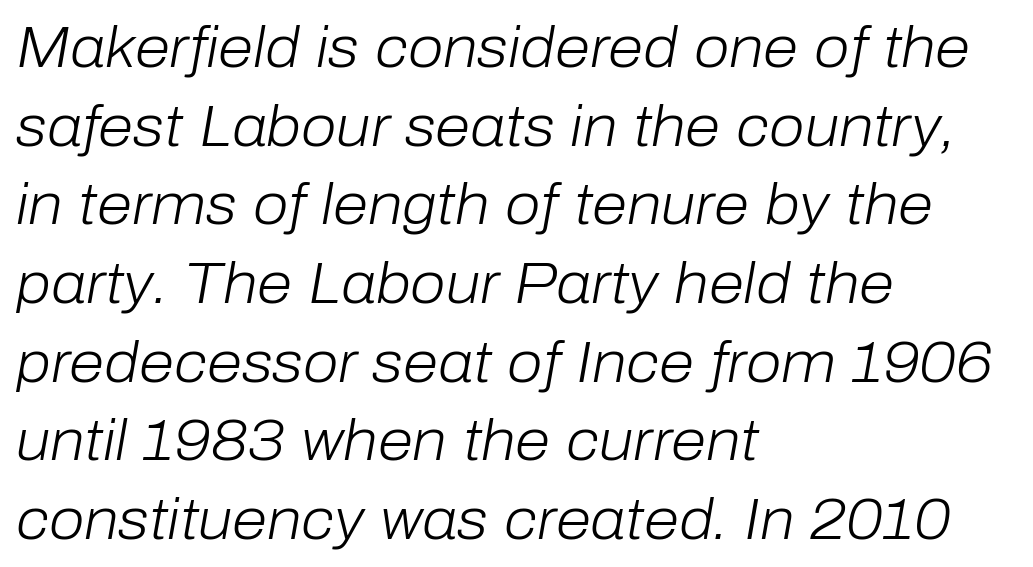
{"italic": "yes", "lean": "right", "slant_degrees": 10, "bold": "no", "weight": "light", "width": "normal", "stroke_contrast": "low", "x_height": "medium", "monospaced": "no", "underline": "no", "align": "left", "line_spacing": "normal", "line_spacing_ratio": 1.38, "letter_spacing": "normal", "letter_spacing_em": 0.0, "glyph_px": 57}
